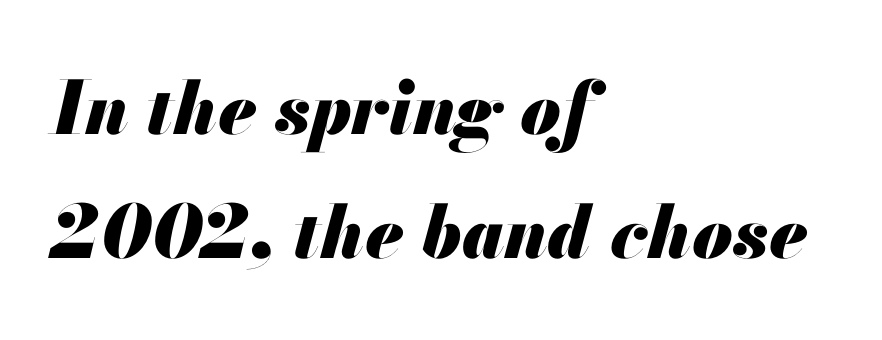
{"italic": "yes", "lean": "right", "slant_degrees": 13, "bold": "yes", "weight": "heavy", "width": "normal", "stroke_contrast": "medium", "x_height": "small", "monospaced": "no", "underline": "no", "align": "left", "line_spacing": "normal", "line_spacing_ratio": 1.7, "letter_spacing": "normal", "letter_spacing_em": 0.0, "glyph_px": 73}
